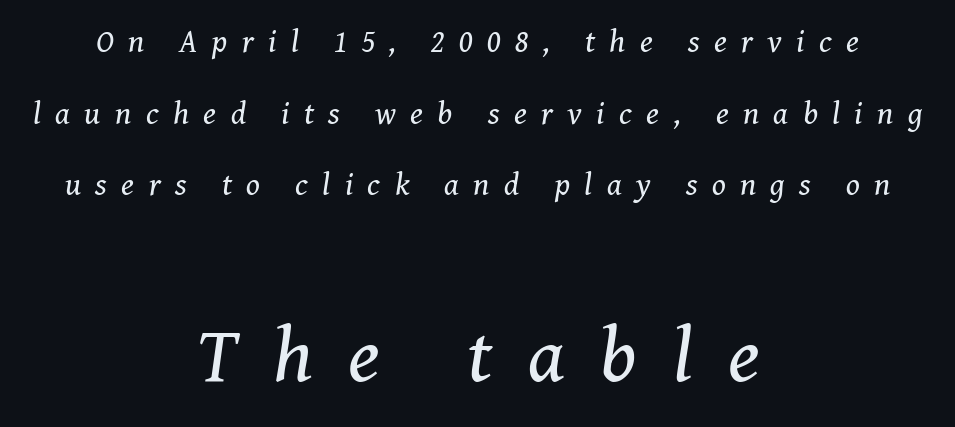
Think standard paragraph weight, or any step lighter than that. Summary of vertical rhythm: relaxed, with wide interline spacing. Does extra space separate the letters? Yes, quite a lot of it. Look at the bottom of the vertical strokes: they flare into serifs here. Letters rest on an invisible, unmarked baseline.
